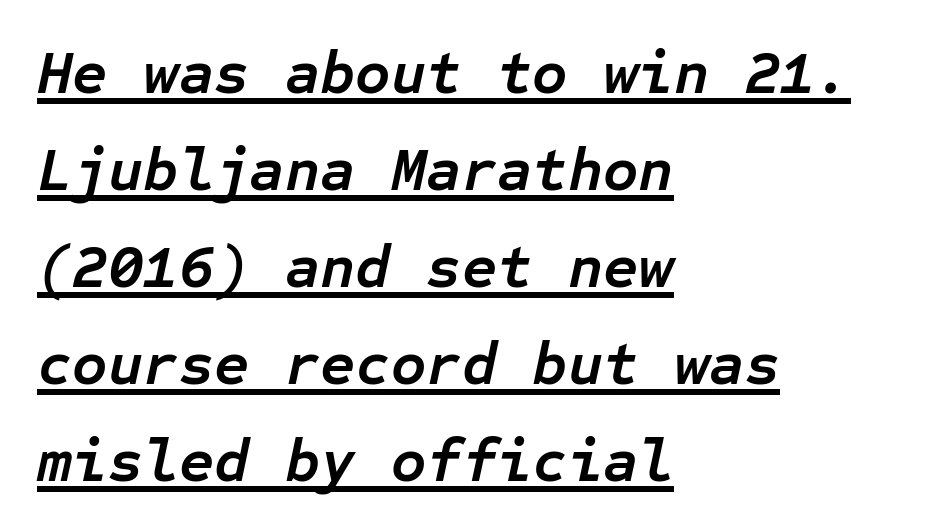
Q: Is the text bold? A: Yes.
Q: Is the text italic (slanted)? A: Yes, it leans right by about 12 degrees.
Q: Is the text underlined? A: Yes.
Q: How is the paragraph aligned? A: Left-aligned.
Q: Is the spacing between letters normal or unusually wide? A: Normal.
Q: Is the spacing between lines tight, normal or loose? A: Normal.
Q: Width (condensed, normal, or wide)? A: Normal.
Q: Stroke contrast? A: Low.
Q: x-height? A: Medium.
Q: Monospaced? A: Yes.
